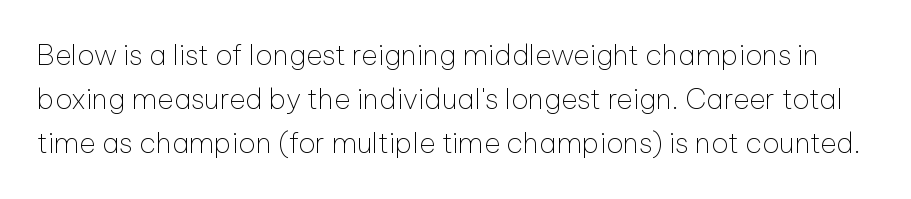
If you measured baseline to baseline, you'd find a middling distance. The strokes carry an ordinary text weight at most. I'd call this a sans setting — the letters go barefoot. The face used here is proportionally spaced, like ordinary book or web type.
